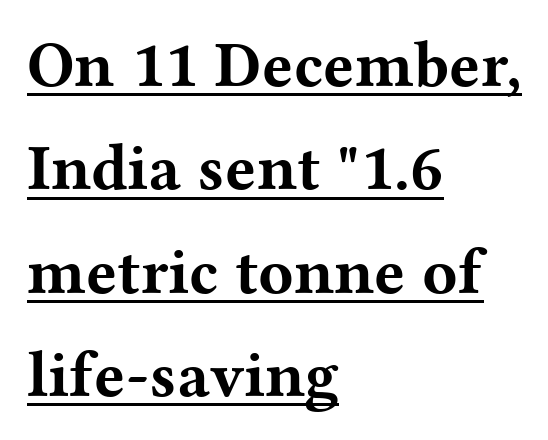
Q: Is the text bold? A: Yes.
Q: Is the text italic (slanted)? A: No, it is upright.
Q: Is the typeface a serif or a sans-serif typeface? A: Serif.
Q: Is the text underlined? A: Yes.
Q: How is the paragraph aligned? A: Left-aligned.
Q: Is the spacing between letters normal or unusually wide? A: Normal.
Q: Is the spacing between lines tight, normal or loose? A: Normal.
Q: Width (condensed, normal, or wide)? A: Wide.
Q: Stroke contrast? A: Medium.
Q: x-height? A: Medium.
Q: Monospaced? A: No.
